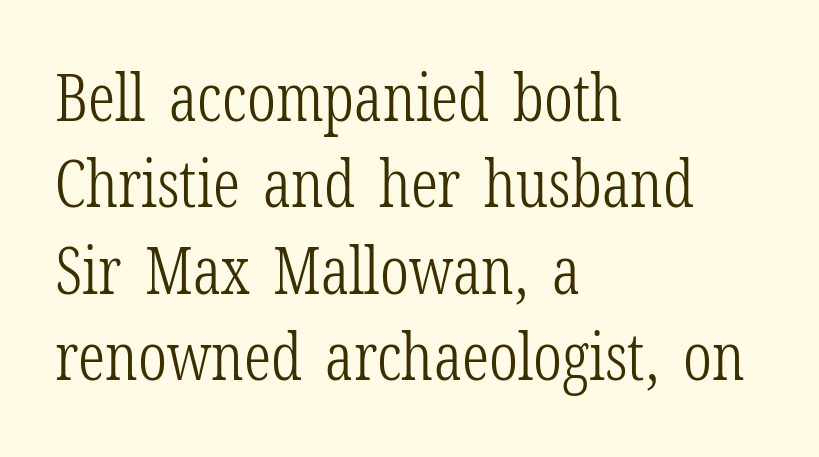
{"serif": "yes", "italic": "no", "bold": "no", "weight": "light", "width": "condensed", "stroke_contrast": "low", "x_height": "medium", "monospaced": "no", "underline": "no", "align": "left", "line_spacing": "normal", "line_spacing_ratio": 1.31, "letter_spacing": "normal", "letter_spacing_em": 0.0, "glyph_px": 66}
